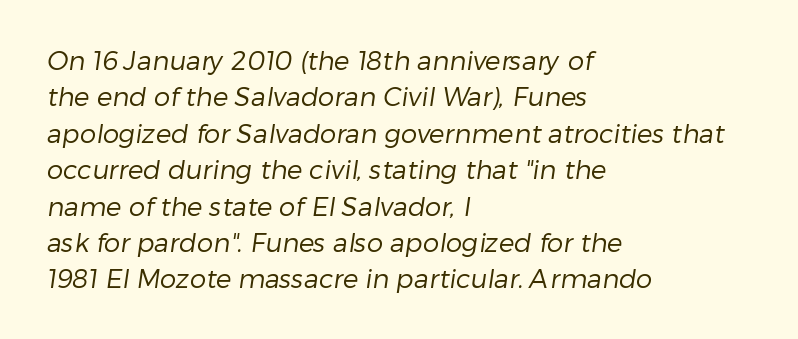
Q: Is the text bold? A: No.
Q: Is the text underlined? A: No.
Q: How is the paragraph aligned? A: Left-aligned.
Q: Is the spacing between letters normal or unusually wide? A: Normal.
Q: Is the spacing between lines tight, normal or loose? A: Normal.
